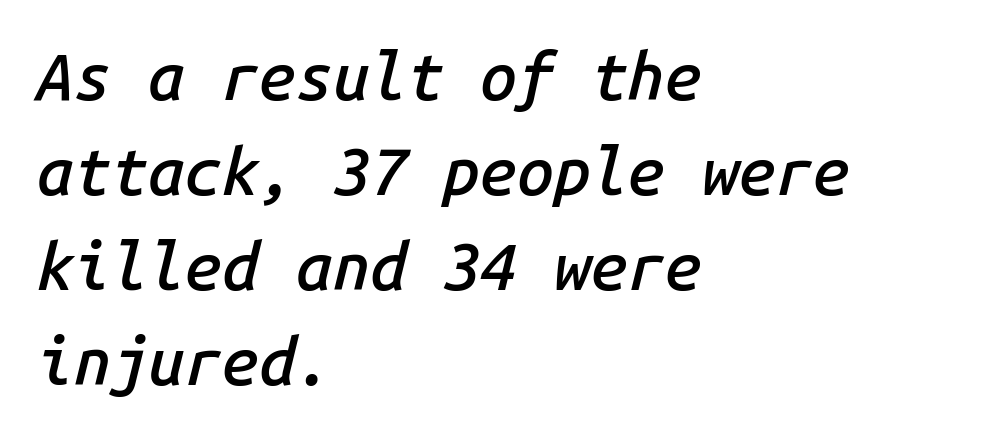
These lines were composed using italics. Short note: letters normally spaced. Regular leading. A bit beefed up — I'd call it semibold rather than bold. Do the characters align in a grid? Yes, the font is monospaced. The lines in this sample share a left origin and differ only in where they stop.
